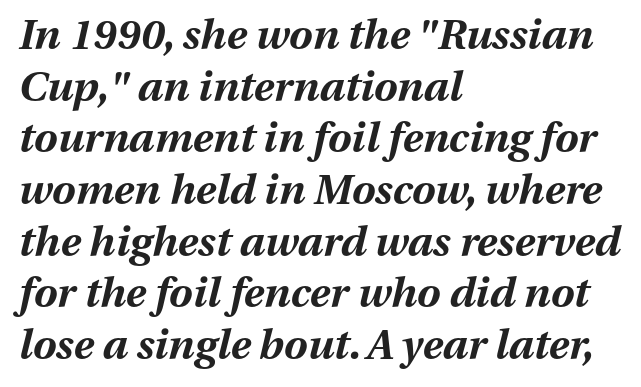
This rendering features lettering with no underline. Does the copy run flush right? No — it runs flush left. This sample has the flowing, uneven cadence of proportional lettering. Slant detected: the letters are inclined. Students, note that the glyphs here touch the page at normal intervals.
